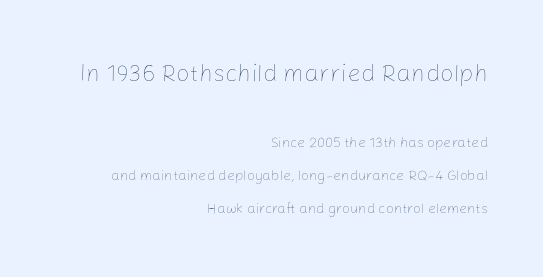
The image shows 24 px text type, upright; set right-aligned, loose line spacing (2.36x), normal letter spacing, not underlined; the first (top) block is 1.71x larger.
